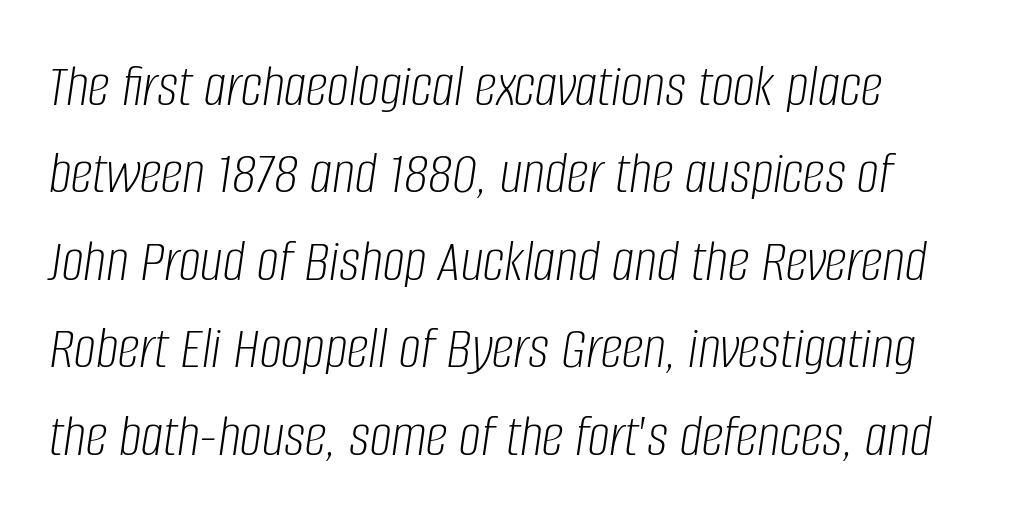
The typesetter chose a ragged-right arrangement here. Spacing between characters is what you'd get straight out of the box. This block has exactly the height ordinary leading produces. A clean baseline with only descenders dipping below it.
